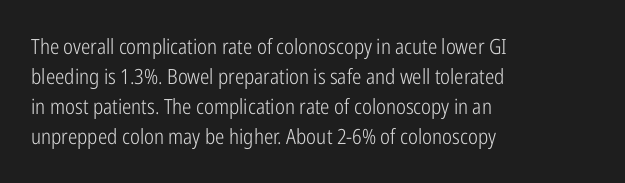
The image shows 21 px text type, upright; set left-aligned, normal line spacing (1.43x), normal letter spacing, not underlined.
